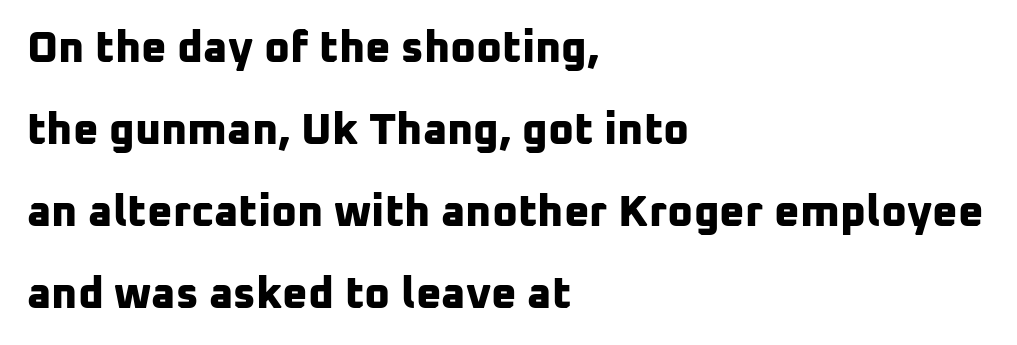
In terms of letterspacing, this is plain default setting. The typeface chosen for these lines omits serifs. Honestly, there is no underline to notice here at all. These lines carry a lot of weight — the face is fully bold.
